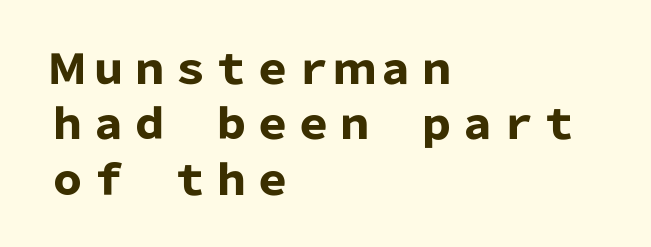
The image shows 41 px heavy sans-serif type, upright; set left-aligned, normal line spacing (1.35x), normal letter spacing, not underlined; low stroke contrast and a medium x-height.
